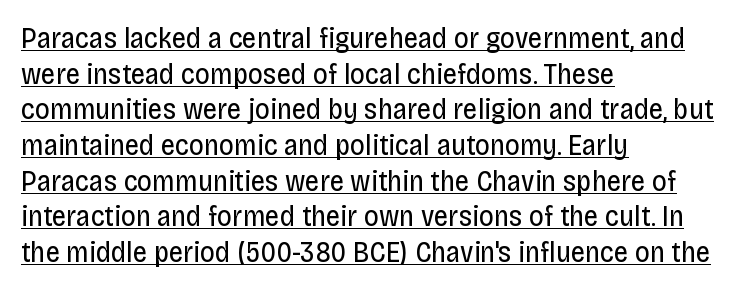
Q: Is the text bold? A: No.
Q: Is the text italic (slanted)? A: No, it is upright.
Q: Is the typeface a serif or a sans-serif typeface? A: Sans-serif.
Q: Is the text underlined? A: Yes.
Q: How is the paragraph aligned? A: Left-aligned.
Q: Is the spacing between letters normal or unusually wide? A: Normal.
Q: Width (condensed, normal, or wide)? A: Condensed.
Q: Stroke contrast? A: Low.
Q: x-height? A: Large.
Q: Monospaced? A: No.
